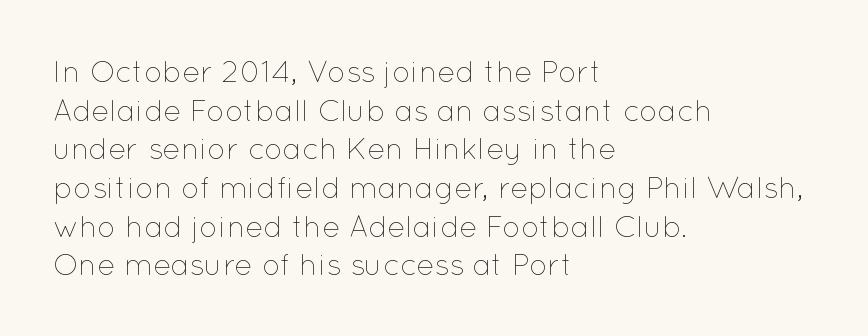
{"italic": "no", "bold": "no", "weight": "thin", "width": "normal", "stroke_contrast": "low", "x_height": "medium", "monospaced": "no", "underline": "no", "align": "left", "line_spacing": "normal", "line_spacing_ratio": 1.29, "letter_spacing": "normal", "letter_spacing_em": 0.0, "glyph_px": 30}
